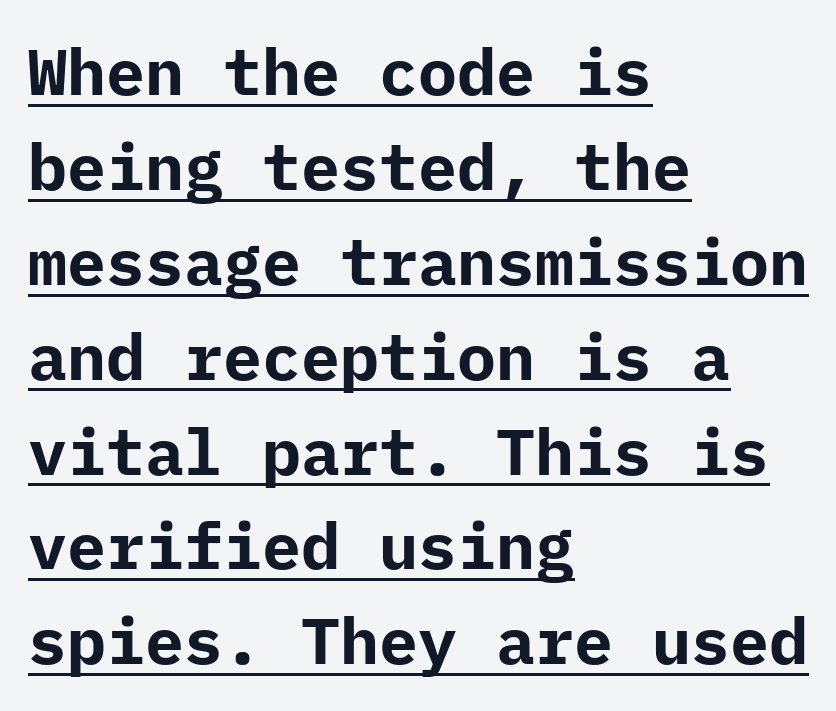
{"serif": "no", "italic": "no", "bold": "yes", "weight": "bold", "width": "normal", "stroke_contrast": "low", "x_height": "medium", "underline": "yes", "align": "left", "line_spacing": "normal", "line_spacing_ratio": 1.46, "letter_spacing": "normal", "letter_spacing_em": 0.0, "glyph_px": 65}
